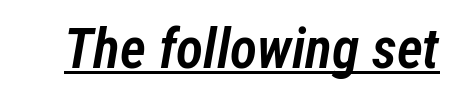
The image shows 56 px semibold, condensed type, italic (leaning right); set normal letter spacing, underlined; low stroke contrast and a medium x-height.
